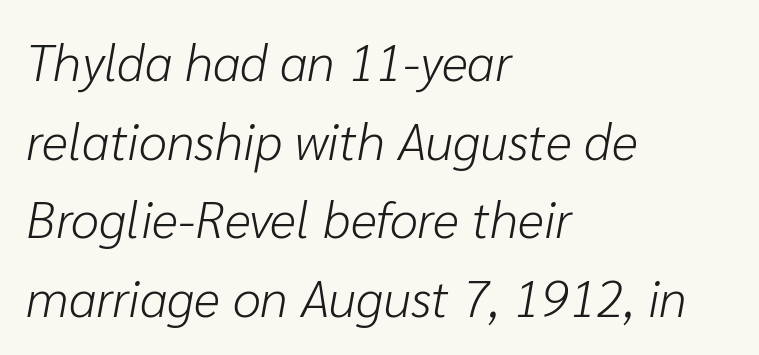
Q: Is the text bold? A: No.
Q: Is the text italic (slanted)? A: Yes, it leans right by about 10 degrees.
Q: Is the text underlined? A: No.
Q: How is the paragraph aligned? A: Left-aligned.
Q: Is the spacing between letters normal or unusually wide? A: Normal.
Q: Is the spacing between lines tight, normal or loose? A: Normal.
Q: Width (condensed, normal, or wide)? A: Normal.
Q: Stroke contrast? A: Low.
Q: x-height? A: Medium.
Q: Monospaced? A: No.
